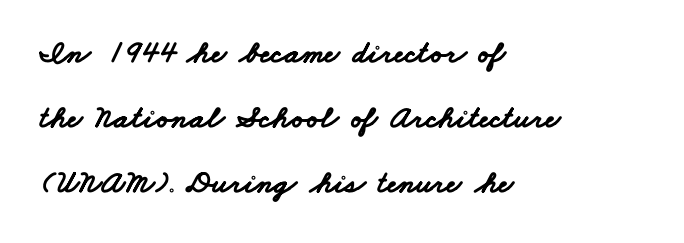
Standard letterfit; no display-style spreading of the glyphs. A bare baseline throughout the passage. If you drew a ruler down the left edge, every line would touch it. Loosely led — the rows are spread out. The rendering uses a bold face; every stroke is thick and dark.
